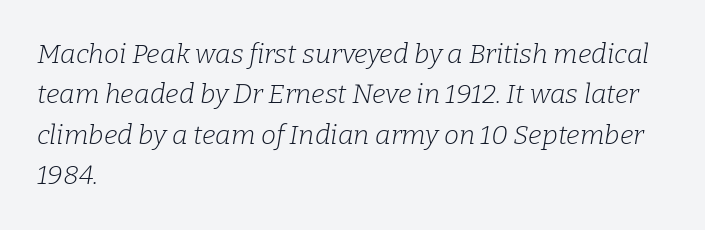
{"italic": "yes", "lean": "right", "slant_degrees": 9, "bold": "no", "underline": "no", "align": "left", "line_spacing": "normal", "line_spacing_ratio": 1.5, "letter_spacing": "normal", "letter_spacing_em": 0.0, "glyph_px": 27}
